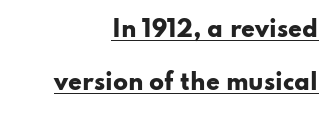
If you measured baseline to baseline, you'd find a long distance. The type sits square on the baseline with zero lean. The face used here is rendered with its standard letterfit. The face used here has the dense, thick strokes of a bold. The rendering uses the underline text-decoration.
